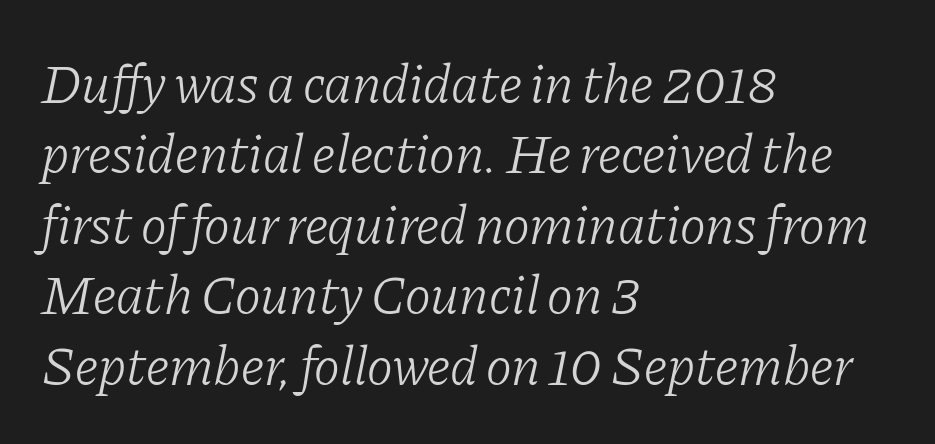
{"serif": "yes", "italic": "yes", "lean": "right", "slant_degrees": 11, "bold": "no", "weight": "light", "width": "normal", "stroke_contrast": "low", "x_height": "medium", "monospaced": "no", "underline": "no", "align": "left", "line_spacing": "normal", "line_spacing_ratio": 1.28, "letter_spacing": "normal", "letter_spacing_em": 0.0, "glyph_px": 55}
